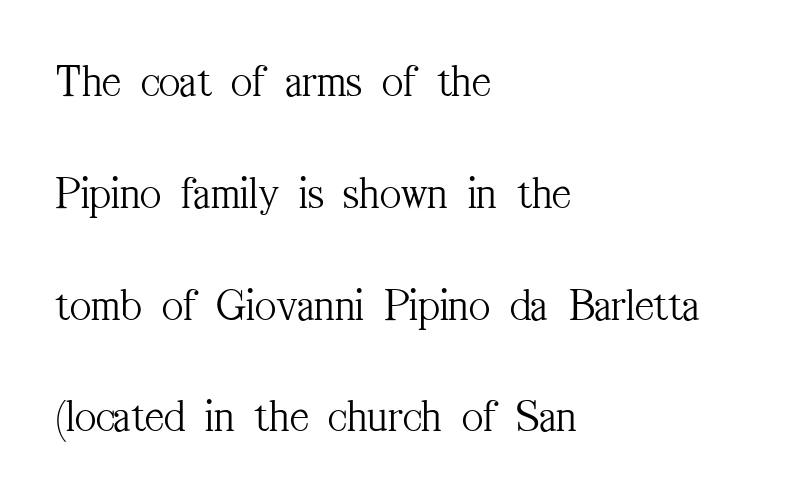
The image shows 46 px light, condensed serif type, upright; set left-aligned, loose line spacing (2.43x), normal letter spacing, not underlined; medium stroke contrast and a medium x-height.
